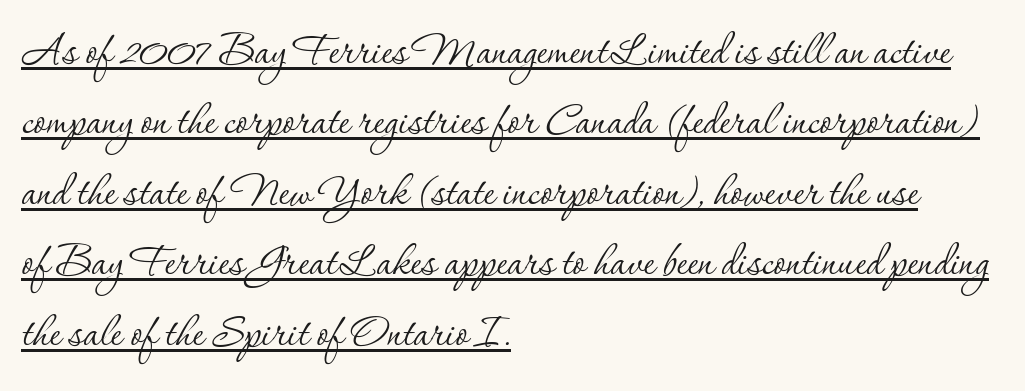
The image shows 55 px thin serif type; set left-aligned, normal line spacing (1.28x), normal letter spacing, underlined; low stroke contrast and a small x-height.
